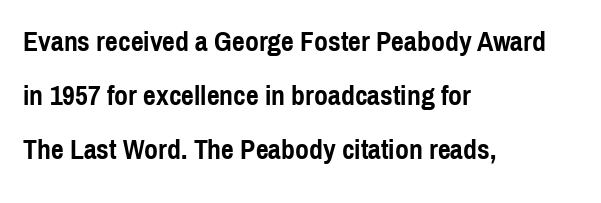
Q: Is the text bold? A: Yes.
Q: Is the text italic (slanted)? A: No, it is upright.
Q: Is the typeface a serif or a sans-serif typeface? A: Sans-serif.
Q: Is the text underlined? A: No.
Q: How is the paragraph aligned? A: Left-aligned.
Q: Is the spacing between letters normal or unusually wide? A: Normal.
Q: Is the spacing between lines tight, normal or loose? A: Loose.
Q: Width (condensed, normal, or wide)? A: Condensed.
Q: x-height? A: Medium.
Q: Monospaced? A: No.
